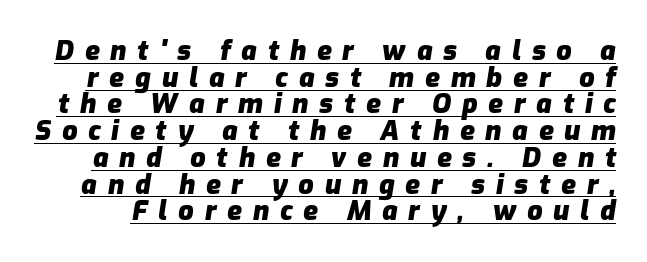
The image shows 27 px bold type, italic (leaning right); set tight line spacing (0.99x), unusually wide letter spacing (+0.4 em), underlined.
